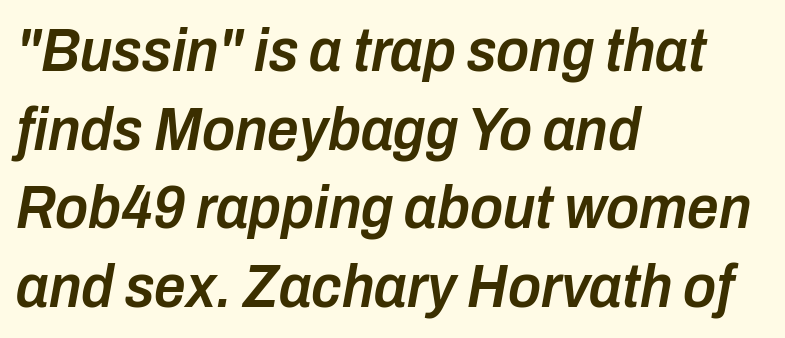
The rendering keeps characters at their native spacing. Line spacing here is normal. This rendering features lettering with no underline. The face used here has a pronounced slope to its letters. Leftover space on each line is placed entirely after the last word.
